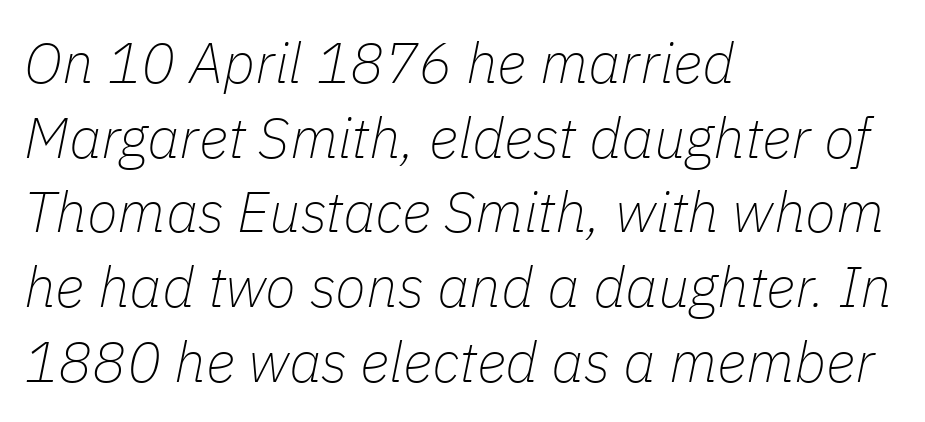
{"italic": "yes", "lean": "right", "slant_degrees": 11, "bold": "no", "weight": "thin", "width": "normal", "stroke_contrast": "low", "x_height": "medium", "monospaced": "no", "underline": "no", "align": "left", "line_spacing": "normal", "line_spacing_ratio": 1.31, "letter_spacing": "normal", "letter_spacing_em": 0.0, "glyph_px": 57}
